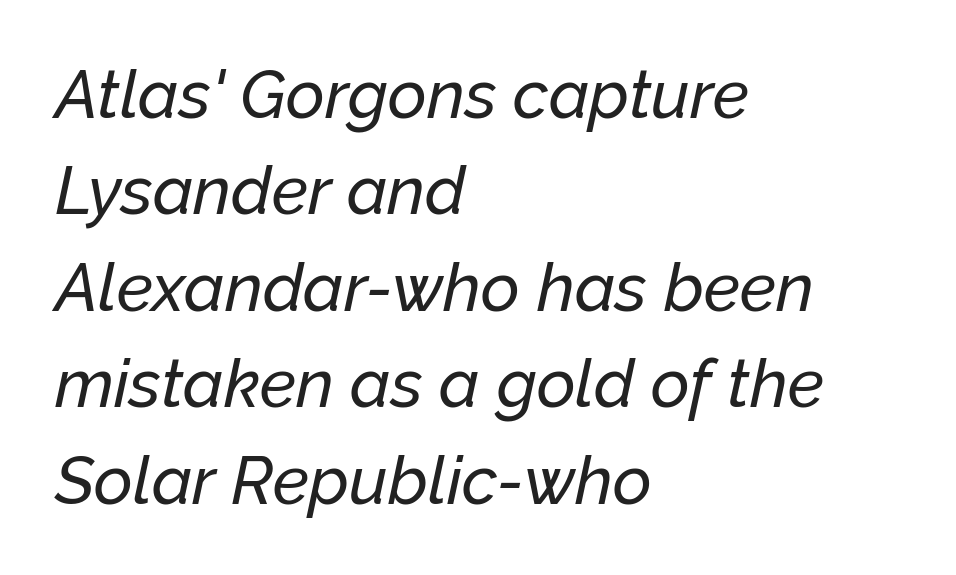
{"italic": "yes", "lean": "right", "slant_degrees": 12, "width": "normal", "stroke_contrast": "low", "x_height": "medium", "monospaced": "no", "underline": "no", "align": "left", "line_spacing": "normal", "line_spacing_ratio": 1.44, "letter_spacing": "normal", "letter_spacing_em": 0.0, "glyph_px": 67}
